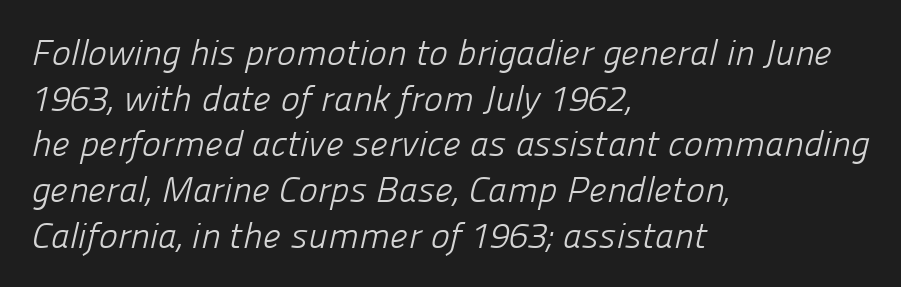
Q: Is the text bold? A: No.
Q: Is the typeface a serif or a sans-serif typeface? A: Sans-serif.
Q: Is the text underlined? A: No.
Q: How is the paragraph aligned? A: Left-aligned.
Q: Is the spacing between letters normal or unusually wide? A: Normal.
Q: Is the spacing between lines tight, normal or loose? A: Normal.
Q: Width (condensed, normal, or wide)? A: Normal.
Q: Stroke contrast? A: Low.
Q: x-height? A: Medium.
Q: Monospaced? A: No.
